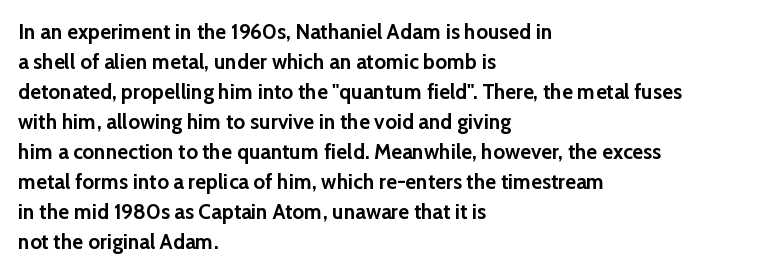
Q: Is the text bold? A: Yes.
Q: Is the text italic (slanted)? A: No, it is upright.
Q: Is the text underlined? A: No.
Q: How is the paragraph aligned? A: Left-aligned.
Q: Is the spacing between letters normal or unusually wide? A: Normal.
Q: Is the spacing between lines tight, normal or loose? A: Normal.
